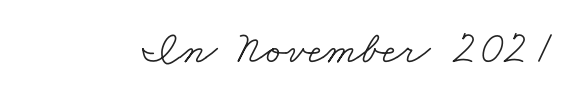
Do the characters align in a grid? No, the font is proportional. On a weight scale, this lands at 450 or below. The glyphs are unaccompanied by any horizontal stroke below them. To sum up the face: it has serifs. Students, note that the glyphs here touch the page at normal intervals.
